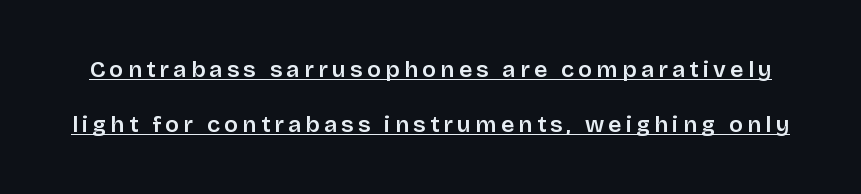
The image shows 23 px text type, upright; set loose line spacing (2.38x), underlined.
